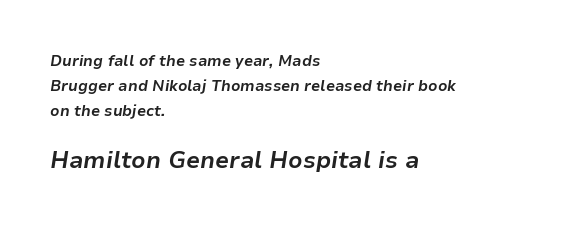
{"italic": "yes", "lean": "right", "slant_degrees": 9, "bold": "yes", "underline": "no", "align": "left", "line_spacing": "normal", "line_spacing_ratio": 1.67, "letter_spacing": "normal", "letter_spacing_em": 0.0, "larger_block": "second", "size_ratio": 1.53, "glyph_px": 23}
